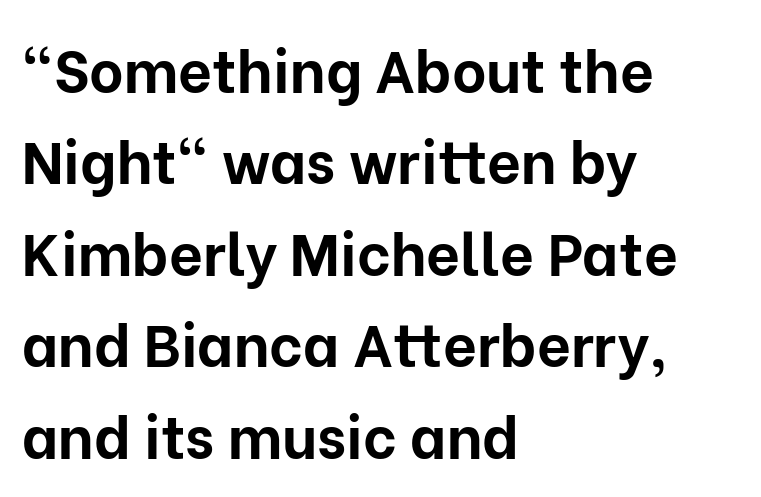
This rendering uses left alignment, leaving the right contour irregular. Are there feet on the stems? There aren't — it's a sans. Each glyph is drawn with heavy, bold strokes. Quick note: not italic, upright.
